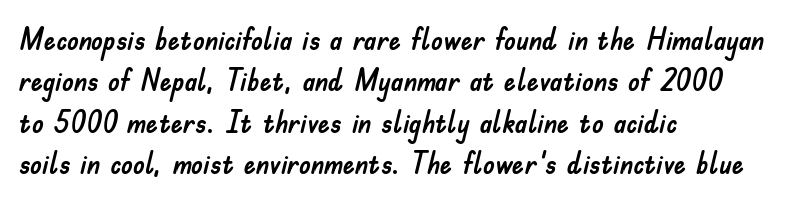
Is this a fixed-width face? No — the glyphs have proportional, varying widths. Reading down the column, the eye jumps a familiar distance to each next line. Teacher's note: observe the even left margin — that is flush-left alignment. Honestly, there is no underline to notice here at all.
